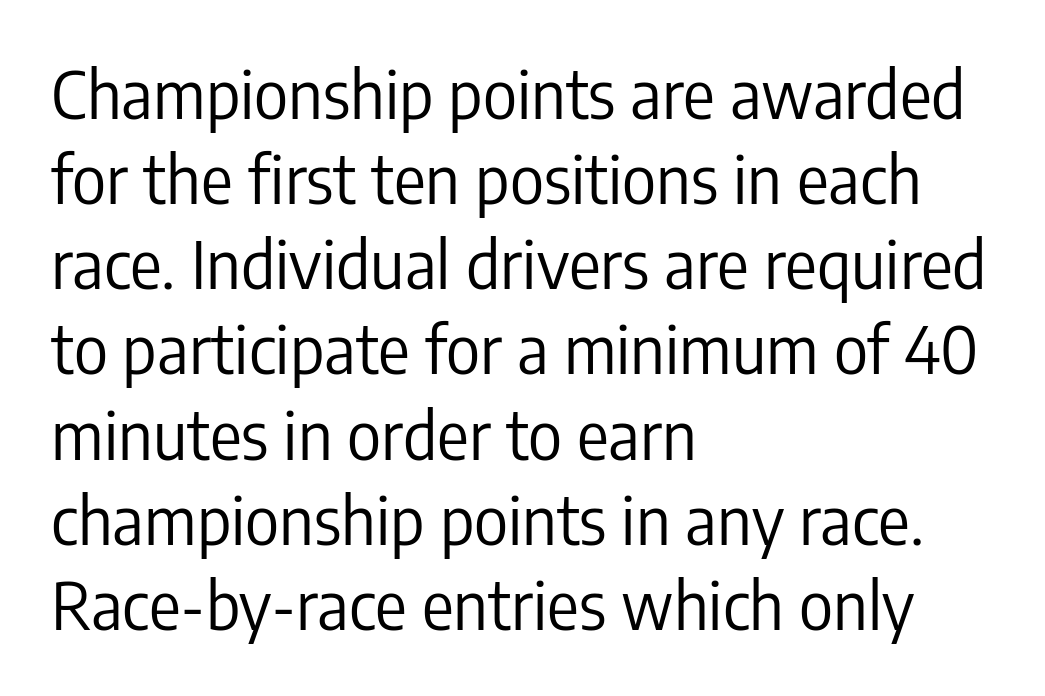
The image shows 66 px regular-weight, condensed sans-serif type, upright; set left-aligned, normal line spacing (1.29x), normal letter spacing, not underlined; low stroke contrast and a medium x-height.
